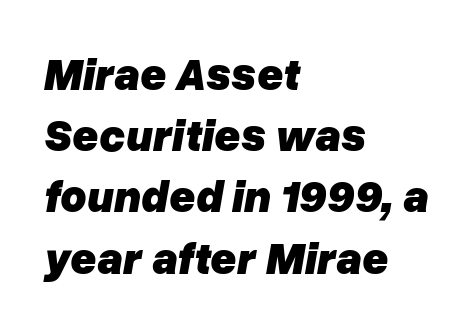
{"italic": "yes", "lean": "right", "slant_degrees": 10, "bold": "yes", "weight": "heavy", "width": "normal", "stroke_contrast": "low", "x_height": "medium", "monospaced": "no", "underline": "no", "align": "left", "line_spacing": "normal", "line_spacing_ratio": 1.36, "letter_spacing": "normal", "letter_spacing_em": 0.0, "glyph_px": 45}
